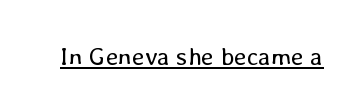
{"italic": "no", "bold": "no", "underline": "yes", "letter_spacing": "normal", "letter_spacing_em": 0.0, "glyph_px": 25}
